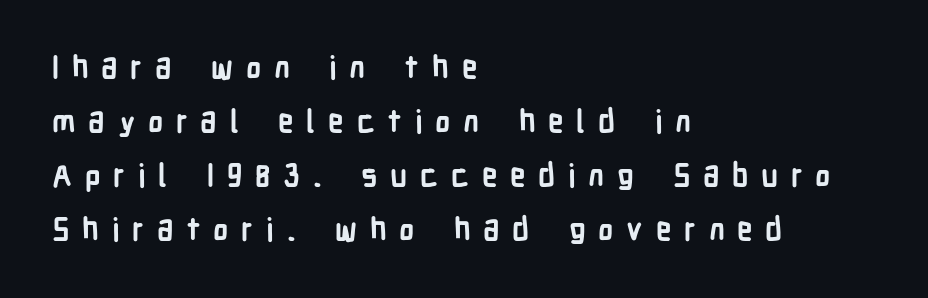
The image shows 31 px semibold, condensed sans-serif type, upright; set left-aligned, line spacing 1.74x, unusually wide letter spacing (+0.41 em), not underlined; low stroke contrast and a medium x-height.
